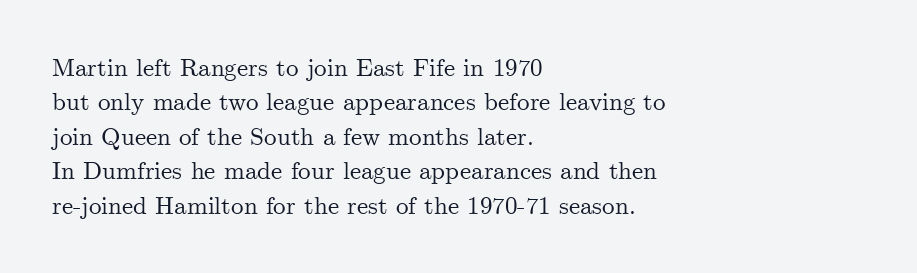
Q: Is the text italic (slanted)? A: No, it is upright.
Q: Is the text underlined? A: No.
Q: How is the paragraph aligned? A: Left-aligned.
Q: Is the spacing between letters normal or unusually wide? A: Normal.
Q: Is the spacing between lines tight, normal or loose? A: Normal.
